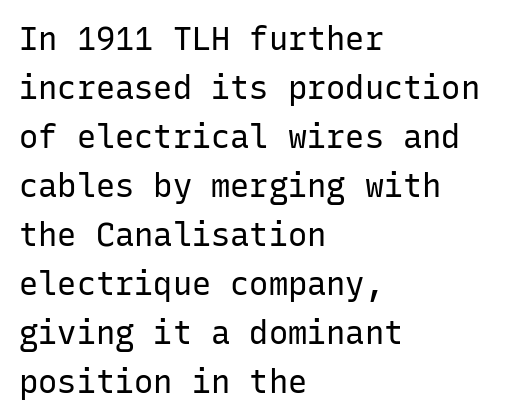
Regarding leading, the lines here are spaced in the standard way. These lines are composed in type without serifs. The passage shown is typed in a monospace face where columns stay perfectly aligned. Look at the tracking — it's just the regular setting, nothing added. Short and long lines alike share a common starting point at left. Vertical strokes here are truly vertical.
